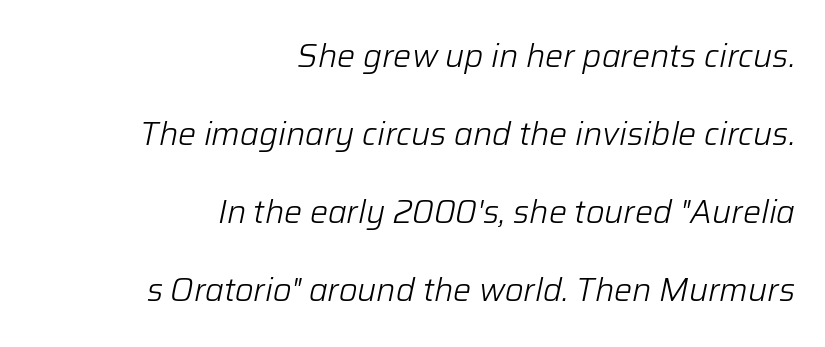
The image shows 32 px light type, italic (leaning right); set right-aligned, loose line spacing (2.44x), normal letter spacing, not underlined; low stroke contrast and a medium x-height.
